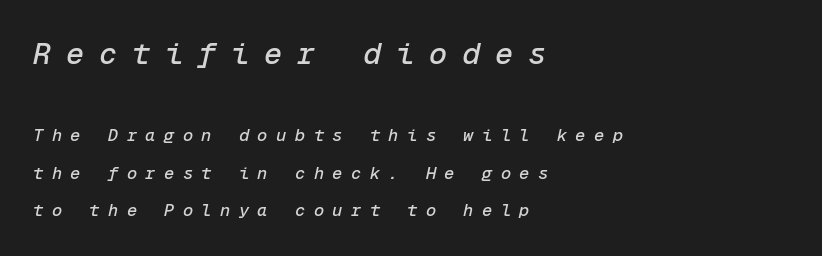
Q: Is the text italic (slanted)? A: Yes, it leans right by about 12 degrees.
Q: Is the text underlined? A: No.
Q: How is the paragraph aligned? A: Left-aligned.
Q: Is the spacing between letters normal or unusually wide? A: Unusually wide.
Q: Is the spacing between lines tight, normal or loose? A: Loose.
Q: Which block of text is set in a larger size, the first (top) or the second (bottom)? A: The first (top) one.
Q: Width (condensed, normal, or wide)? A: Normal.
Q: Stroke contrast? A: Low.
Q: x-height? A: Medium.
Q: Monospaced? A: Yes.
